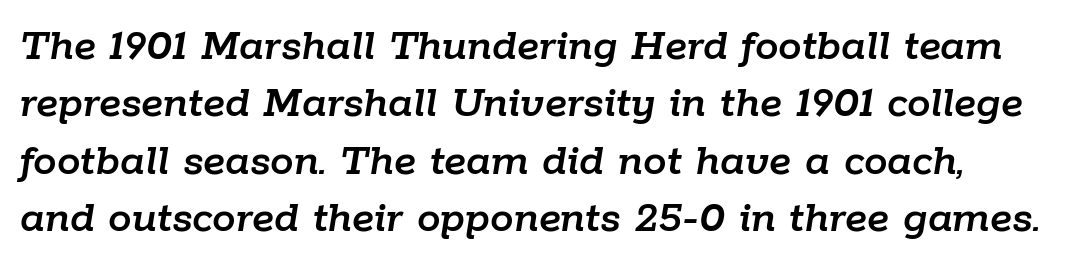
Character widths vary here, with narrow letters taking less room than wide ones. Words float on clear page, feet unadorned. Nothing unusual about the tracking: characters are spaced as the font intends. Yep, that's italic — everything's leaning.
